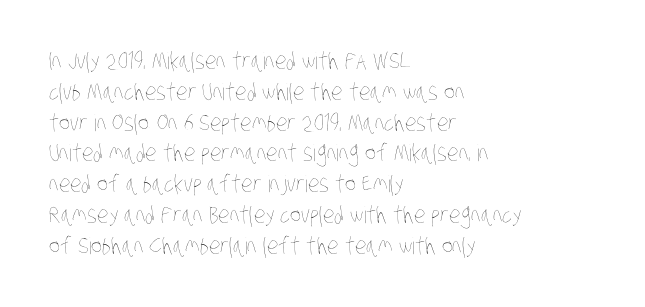
These glyphs show unthickened strokes, regular width or finer. If you measured baseline to baseline, you'd find a middling distance. Glance below the letters and you will spot only blank space. Line starts are locked; line ends wander. Honestly, the letter spacing is just normal — you wouldn't notice it.
